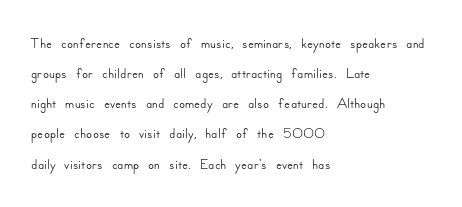
Q: Is the text italic (slanted)? A: No, it is upright.
Q: Is the text underlined? A: No.
Q: How is the paragraph aligned? A: Left-aligned.
Q: Is the spacing between letters normal or unusually wide? A: Normal.
Q: Is the spacing between lines tight, normal or loose? A: Normal.
